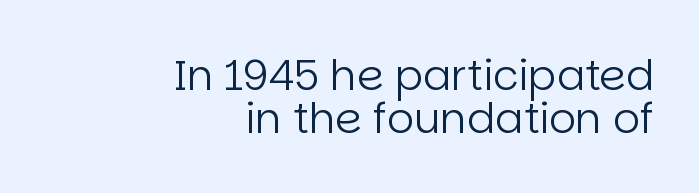
Q: Is the text bold? A: No.
Q: Is the text italic (slanted)? A: No, it is upright.
Q: Is the typeface a serif or a sans-serif typeface? A: Sans-serif.
Q: Is the text underlined? A: No.
Q: How is the paragraph aligned? A: Right-aligned.
Q: Is the spacing between letters normal or unusually wide? A: Normal.
Q: Is the spacing between lines tight, normal or loose? A: Tight.
Q: Width (condensed, normal, or wide)? A: Normal.
Q: Stroke contrast? A: Low.
Q: x-height? A: Large.
Q: Monospaced? A: No.
